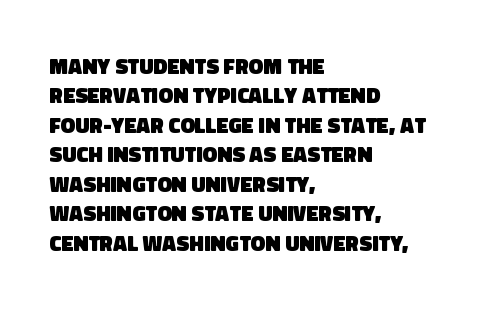
The image shows 22 px bold type; set left-aligned, normal line spacing (1.34x), normal letter spacing, not underlined.
